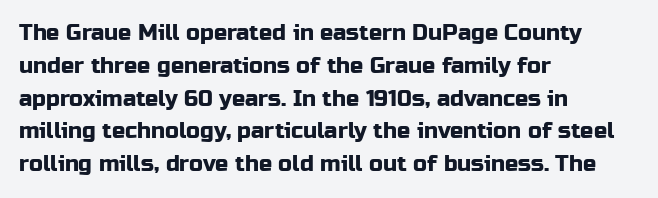
{"italic": "no", "underline": "no", "align": "left", "line_spacing": "normal", "line_spacing_ratio": 1.49, "letter_spacing": "normal", "letter_spacing_em": 0.0, "glyph_px": 22}
